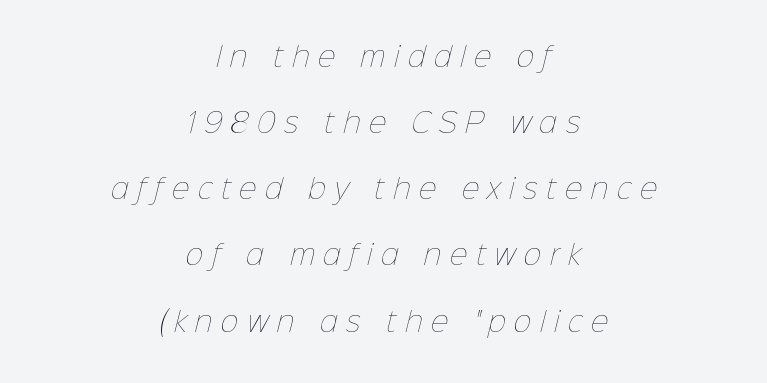
Q: Is the text bold? A: No.
Q: Is the text underlined? A: No.
Q: How is the paragraph aligned? A: Centered.
Q: Is the spacing between letters normal or unusually wide? A: Unusually wide.
Q: Is the spacing between lines tight, normal or loose? A: Loose.
